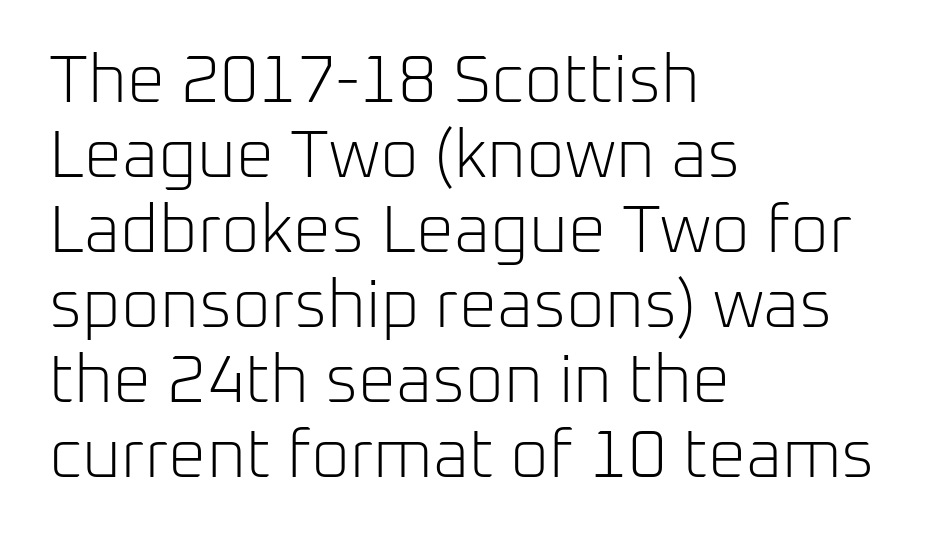
Type without underlining. Each letter's strokes conclude bluntly, with no projecting serifs. The strokes carry an ordinary text weight at most. Style check: upright. You could call the tracking neutral — neither tight nor loose.
